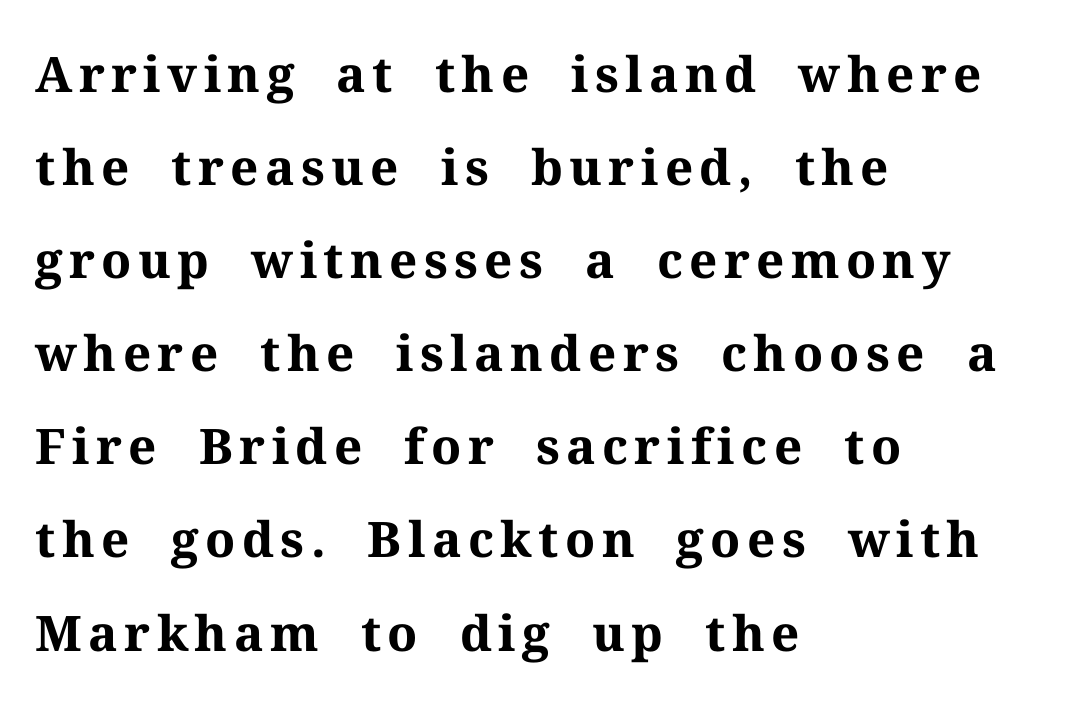
{"serif": "yes", "italic": "no", "bold": "yes", "weight": "bold", "width": "normal", "stroke_contrast": "medium", "x_height": "medium", "monospaced": "no", "underline": "no", "align": "left", "line_spacing": "loose", "line_spacing_ratio": 1.9, "glyph_px": 49}
